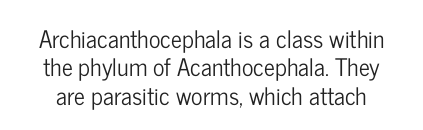
Short note: letters normally spaced. Posture: upright roman. Has an underline been added? It has not.
